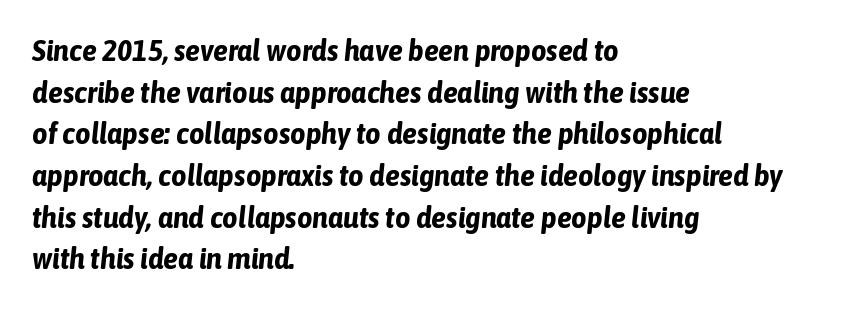
{"italic": "yes", "lean": "right", "slant_degrees": 6, "bold": "yes", "weight": "bold", "width": "condensed", "stroke_contrast": "low", "x_height": "medium", "monospaced": "no", "underline": "no", "align": "left", "line_spacing": "normal", "line_spacing_ratio": 1.39, "letter_spacing": "normal", "letter_spacing_em": 0.0, "glyph_px": 30}
